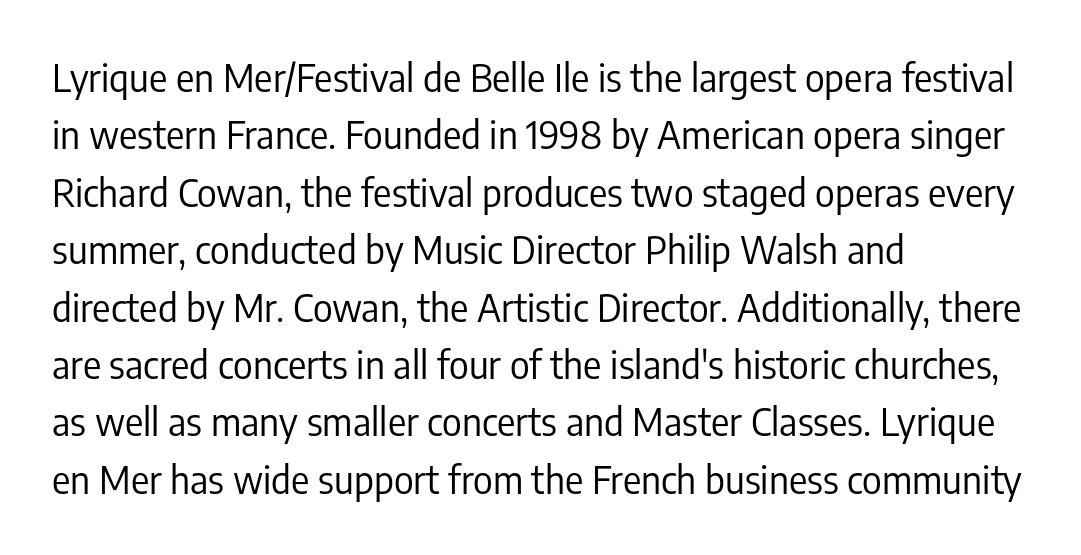
{"serif": "no", "italic": "no", "bold": "no", "weight": "regular", "width": "condensed", "stroke_contrast": "low", "x_height": "medium", "monospaced": "no", "underline": "no", "align": "left", "line_spacing": "normal", "line_spacing_ratio": 1.51, "letter_spacing": "normal", "letter_spacing_em": 0.0, "glyph_px": 38}
